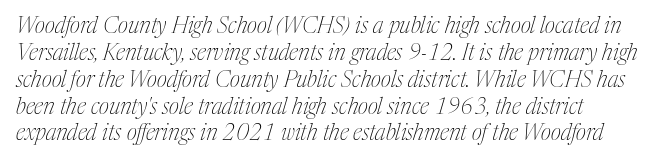
The setting favours the left margin, as ordinary paragraphs usually do. If you drew a line through each stem, it would be angled. Has an underline been added? It has not. Stems and bowls with no extra thickness — not bold. The line texture is even and compact thanks to regular tracking.
